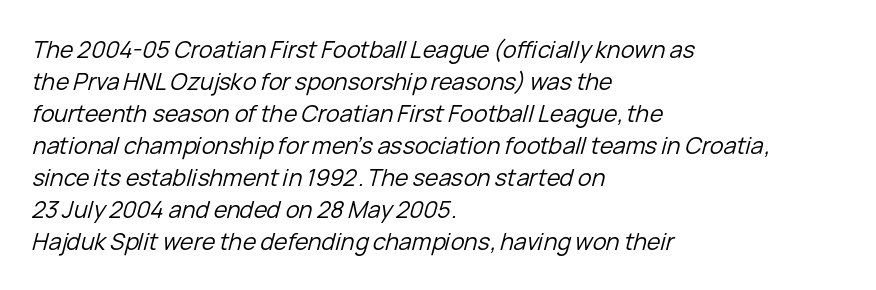
{"italic": "yes", "lean": "right", "slant_degrees": 15, "bold": "no", "underline": "no", "align": "left", "line_spacing": "normal", "line_spacing_ratio": 1.39, "letter_spacing": "normal", "letter_spacing_em": 0.0, "glyph_px": 23}
